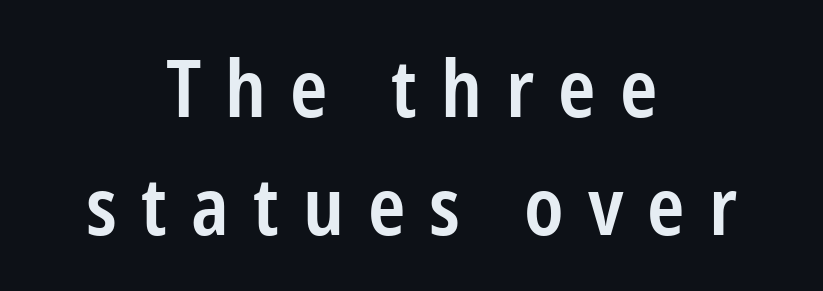
{"serif": "no", "italic": "no", "bold": "semi", "weight": "semibold", "width": "condensed", "stroke_contrast": "low", "x_height": "medium", "monospaced": "no", "underline": "no", "align": "center", "line_spacing": "normal", "line_spacing_ratio": 1.48, "letter_spacing": "wide", "letter_spacing_em": 0.3, "glyph_px": 80}
